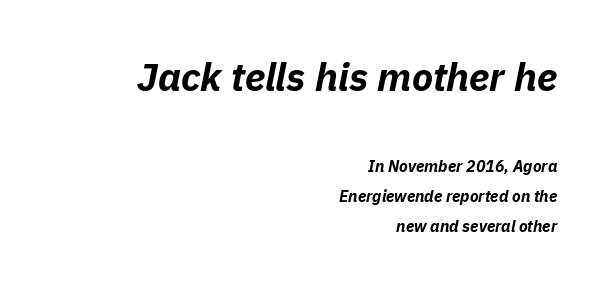
Emphasis-style slanted type is in use. Do the characters align in a grid? No, the font is proportional. If you squint, the top block still reads clearly — it's the larger of the two. Nothing unusual about the tracking: characters are spaced as the font intends.
